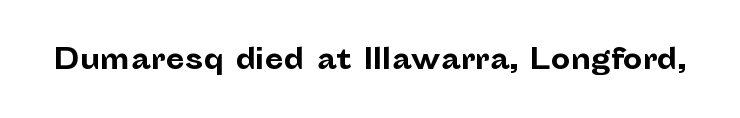
{"serif": "no", "italic": "no", "bold": "yes", "weight": "bold", "width": "normal", "stroke_contrast": "low", "x_height": "medium", "monospaced": "no", "underline": "no", "letter_spacing": "normal", "letter_spacing_em": 0.0, "glyph_px": 28}
